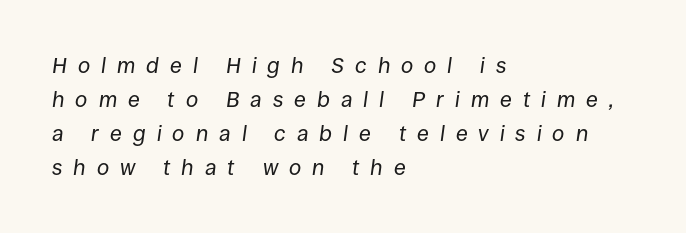
The image shows 22 px text type, italic (leaning right); set left-aligned, normal line spacing (1.54x), unusually wide letter spacing (+0.5 em), not underlined.
